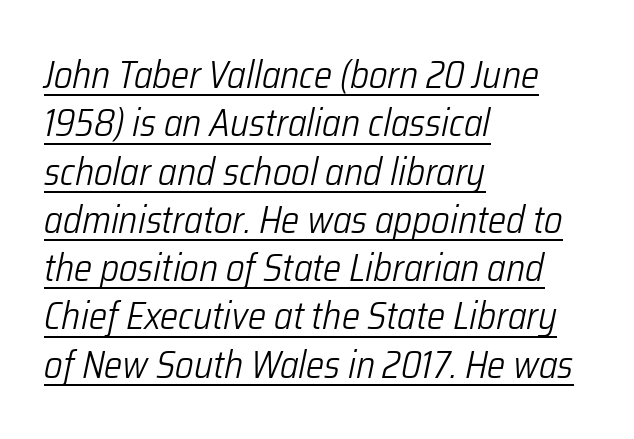
Q: Is the text bold? A: No.
Q: Is the text italic (slanted)? A: Yes, it leans right by about 12 degrees.
Q: Is the text underlined? A: Yes.
Q: How is the paragraph aligned? A: Left-aligned.
Q: Is the spacing between letters normal or unusually wide? A: Normal.
Q: Is the spacing between lines tight, normal or loose? A: Normal.
Q: Width (condensed, normal, or wide)? A: Condensed.
Q: Stroke contrast? A: Low.
Q: x-height? A: Medium.
Q: Monospaced? A: No.
